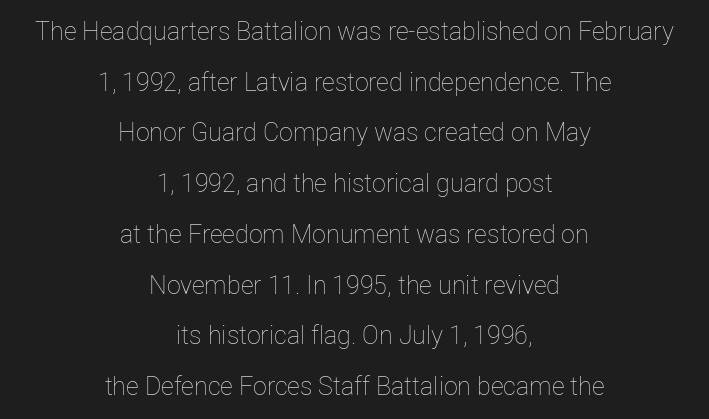
The image shows 25 px text type, upright; set centered, loose line spacing (2.03x), normal letter spacing, not underlined.
